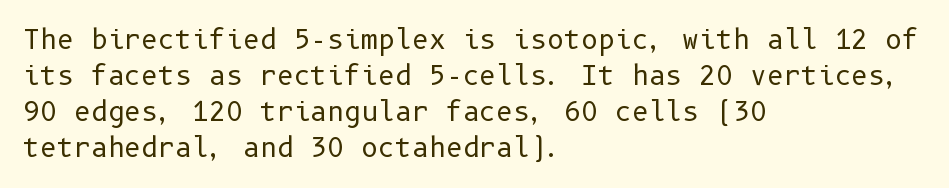
Teacher's note: observe the even left margin — that is flush-left alignment. Students, note that the glyphs here touch the page at normal intervals. Do the letters lean? They stand straight. Descenders hang freely into open space. Stem width sits at or under what a default text font uses.
